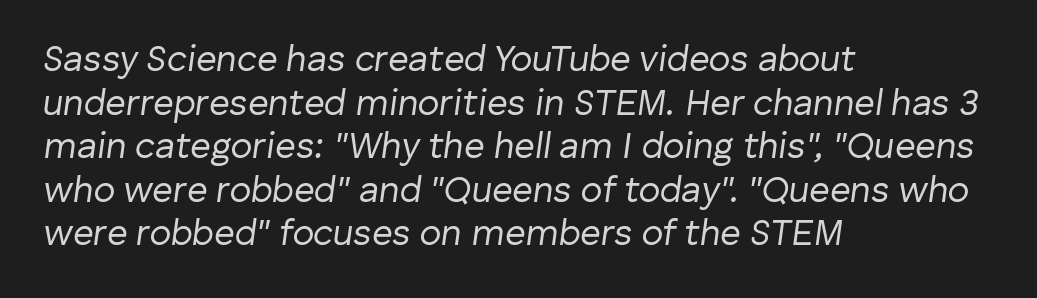
The image shows 36 px regular-weight type, italic (leaning right); set left-aligned, line spacing 1.21x, normal letter spacing, not underlined; low stroke contrast and a medium x-height.
